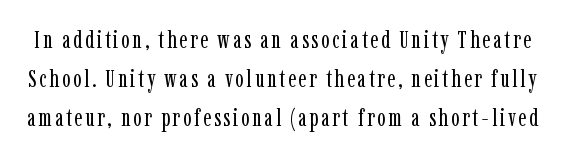
Is the type heavy? It reads as light-to-regular instead. The baseline area is clear. Ascenders rise straight up at ninety degrees. Leading matches the norm, producing a regular column.
